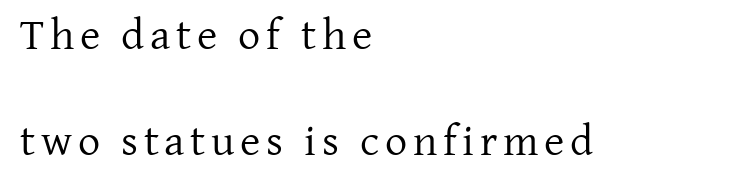
Q: Is the text bold? A: No.
Q: Is the text italic (slanted)? A: No, it is upright.
Q: Is the typeface a serif or a sans-serif typeface? A: Serif.
Q: Is the text underlined? A: No.
Q: How is the paragraph aligned? A: Left-aligned.
Q: Is the spacing between lines tight, normal or loose? A: Loose.
Q: Width (condensed, normal, or wide)? A: Normal.
Q: Stroke contrast? A: Low.
Q: x-height? A: Medium.
Q: Monospaced? A: No.
